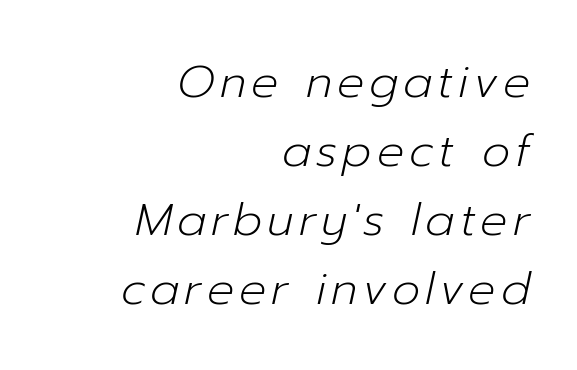
Q: Is the text bold? A: No.
Q: Is the text italic (slanted)? A: Yes, it leans right by about 12 degrees.
Q: Is the text underlined? A: No.
Q: How is the paragraph aligned? A: Right-aligned.
Q: Is the spacing between lines tight, normal or loose? A: Normal.
Q: Width (condensed, normal, or wide)? A: Normal.
Q: Stroke contrast? A: Low.
Q: x-height? A: Medium.
Q: Monospaced? A: No.
